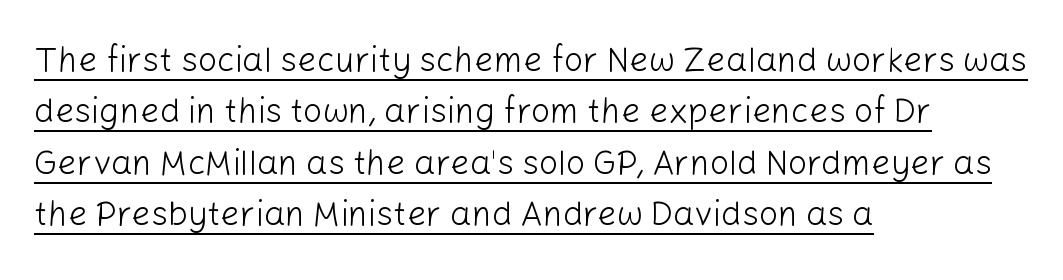
{"serif": "no", "italic": "no", "bold": "no", "weight": "light", "width": "normal", "stroke_contrast": "low", "x_height": "medium", "monospaced": "no", "underline": "yes", "align": "left", "line_spacing": "normal", "line_spacing_ratio": 1.51, "letter_spacing": "normal", "letter_spacing_em": 0.0, "glyph_px": 34}
